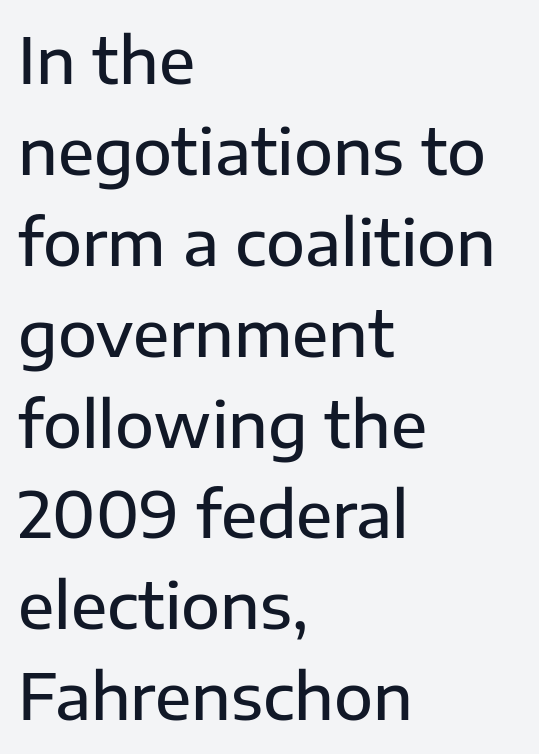
Q: Is the text italic (slanted)? A: No, it is upright.
Q: Is the typeface a serif or a sans-serif typeface? A: Sans-serif.
Q: Is the text underlined? A: No.
Q: How is the paragraph aligned? A: Left-aligned.
Q: Is the spacing between letters normal or unusually wide? A: Normal.
Q: Is the spacing between lines tight, normal or loose? A: Normal.
Q: Width (condensed, normal, or wide)? A: Normal.
Q: Stroke contrast? A: Low.
Q: x-height? A: Medium.
Q: Monospaced? A: No.
